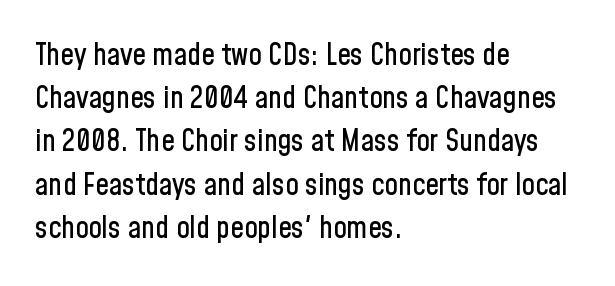
Q: Is the text italic (slanted)? A: No, it is upright.
Q: Is the typeface a serif or a sans-serif typeface? A: Sans-serif.
Q: Is the text underlined? A: No.
Q: How is the paragraph aligned? A: Left-aligned.
Q: Is the spacing between letters normal or unusually wide? A: Normal.
Q: Is the spacing between lines tight, normal or loose? A: Normal.
Q: Width (condensed, normal, or wide)? A: Condensed.
Q: Stroke contrast? A: Low.
Q: x-height? A: Medium.
Q: Monospaced? A: No.
